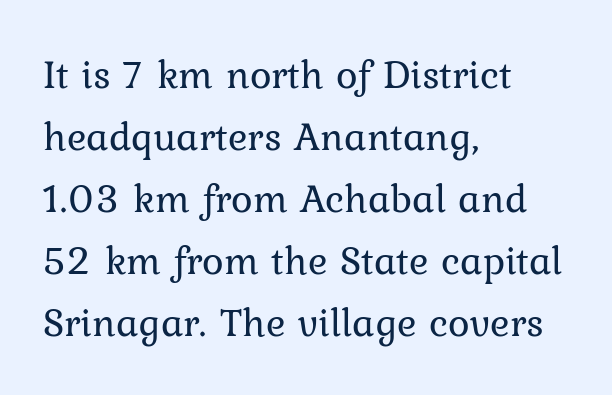
{"serif": "yes", "italic": "no", "bold": "no", "weight": "regular", "width": "normal", "stroke_contrast": "low", "x_height": "medium", "monospaced": "no", "underline": "no", "align": "left", "line_spacing": "normal", "line_spacing_ratio": 1.51, "letter_spacing": "normal", "letter_spacing_em": 0.0, "glyph_px": 41}
